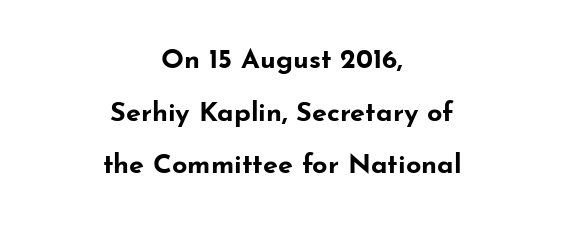
{"italic": "no", "bold": "yes", "underline": "no", "align": "center", "line_spacing": "loose", "line_spacing_ratio": 1.95, "letter_spacing": "normal", "letter_spacing_em": 0.0, "glyph_px": 27}
